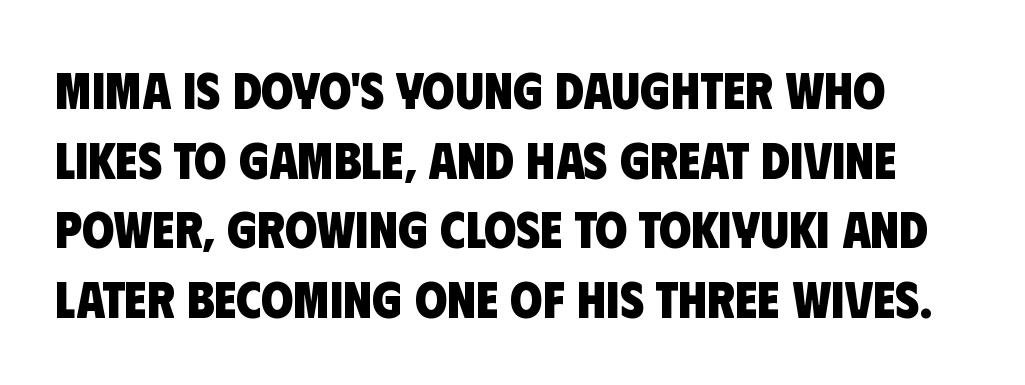
{"serif": "no", "bold": "yes", "weight": "heavy", "width": "condensed", "stroke_contrast": "low", "x_height": "large", "monospaced": "no", "underline": "no", "line_spacing": "normal", "line_spacing_ratio": 1.34, "letter_spacing": "normal", "letter_spacing_em": 0.0, "glyph_px": 52}
